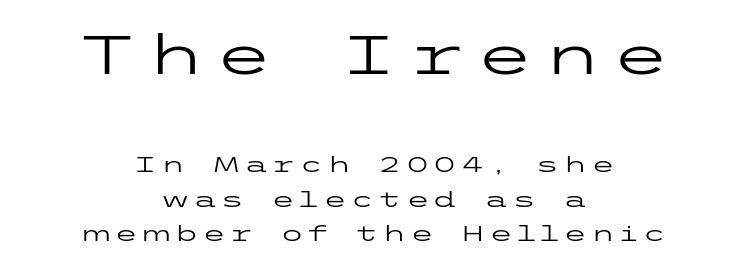
Style check: upright. The leading is moderate, giving the passage an even texture. A quiet, ordinary-to-light weight characterises the typeface. The passage shown is not underscored anywhere. Teacher's note: observe the equal gaps on both sides — that is centered alignment. The characters display no serif detailing; their extremities are plain.
